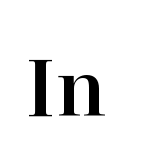
Q: Is the text italic (slanted)? A: No, it is upright.
Q: Is the typeface a serif or a sans-serif typeface? A: Serif.
Q: Is the text underlined? A: No.
Q: Is the spacing between letters normal or unusually wide? A: Normal.
Q: Width (condensed, normal, or wide)? A: Normal.
Q: Stroke contrast? A: High.
Q: x-height? A: Medium.
Q: Monospaced? A: No.
